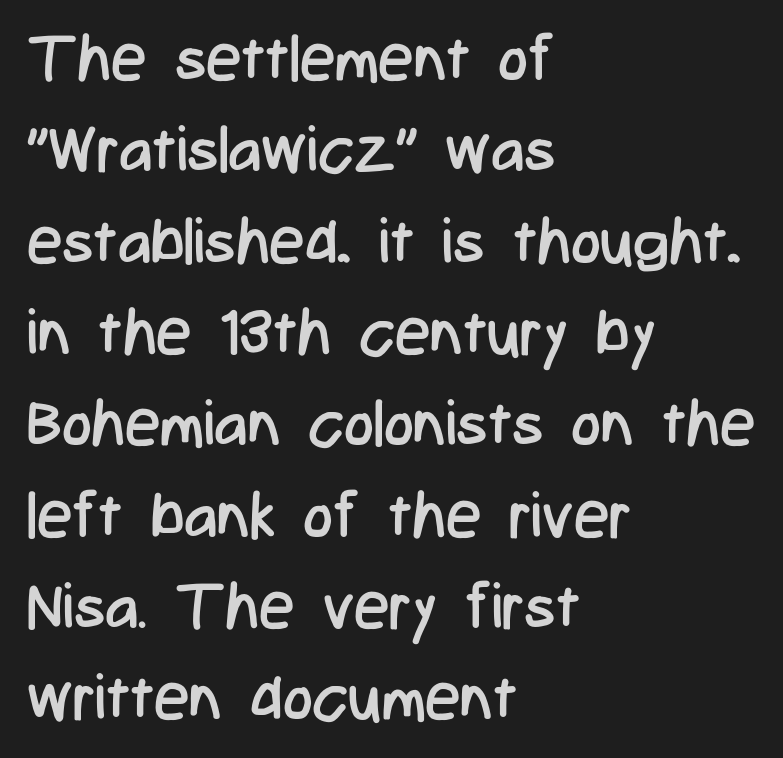
The line texture is even and compact thanks to regular tracking. The weight would be labelled regular, book, light, or lighter still. Is this a fixed-width face? No — the glyphs have proportional, varying widths. Nothing sits at the stroke ends, so this counts as sans-serif.
